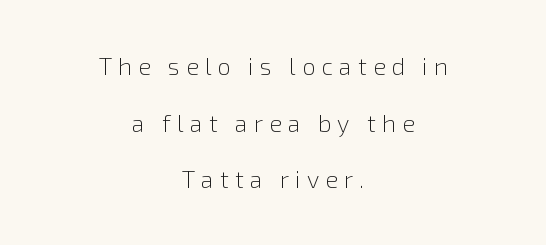
{"italic": "no", "bold": "no", "underline": "no", "align": "center", "line_spacing": "loose", "line_spacing_ratio": 2.36, "letter_spacing": "wide", "letter_spacing_em": 0.25, "glyph_px": 24}
